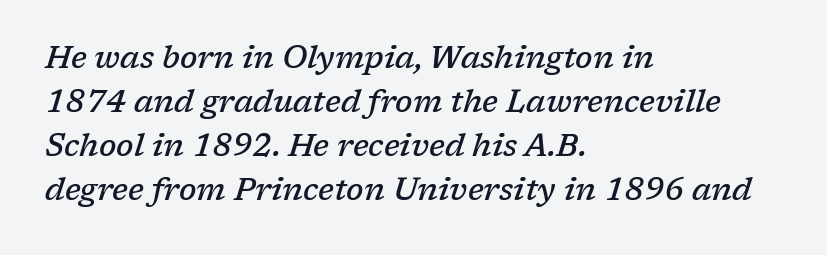
The image shows 31 px semibold serif type, italic (leaning right); set left-aligned, normal line spacing (1.42x), normal letter spacing, not underlined; low stroke contrast and a medium x-height.
